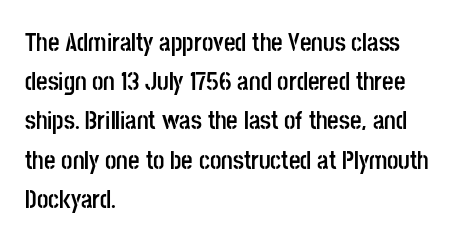
The image shows 25 px bold type, upright; set left-aligned, normal line spacing (1.57x), normal letter spacing, not underlined.
